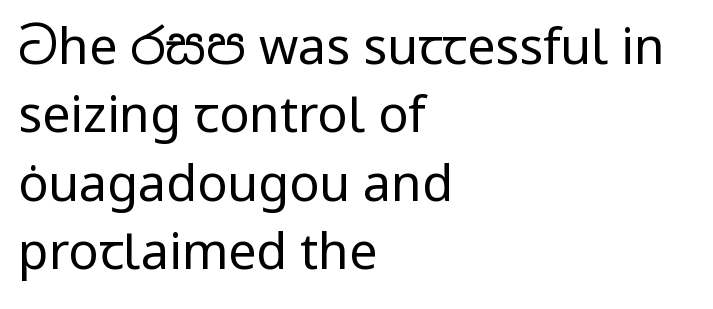
{"serif": "no", "italic": "no", "bold": "no", "weight": "regular", "width": "normal", "stroke_contrast": "low", "x_height": "medium", "monospaced": "no", "underline": "no", "align": "left", "line_spacing": "normal", "line_spacing_ratio": 1.37, "letter_spacing": "normal", "letter_spacing_em": 0.0, "glyph_px": 50}
